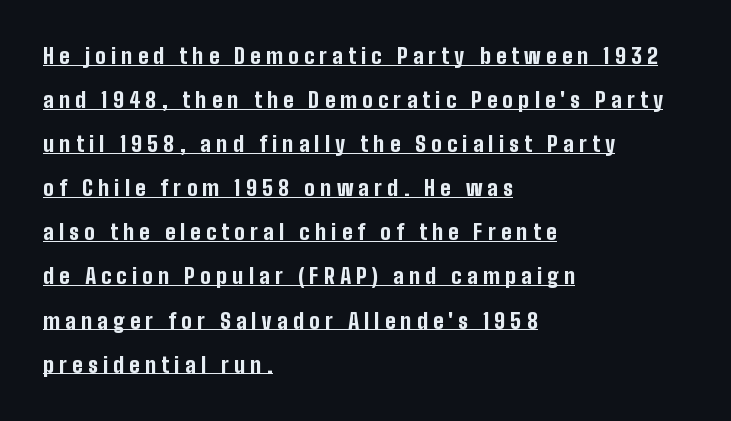
The image shows 21 px bold type, upright; set left-aligned, loose line spacing (2.1x), unusually wide letter spacing (+0.25 em), underlined.
